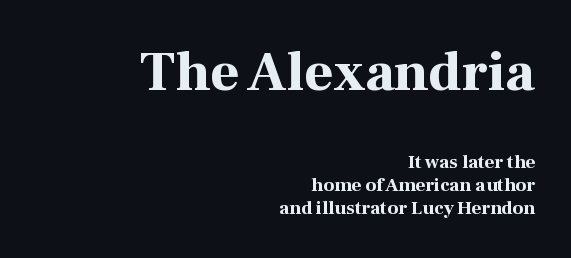
Q: Is the text bold? A: Yes.
Q: Is the text italic (slanted)? A: No, it is upright.
Q: Is the typeface a serif or a sans-serif typeface? A: Serif.
Q: Is the text underlined? A: No.
Q: How is the paragraph aligned? A: Right-aligned.
Q: Is the spacing between letters normal or unusually wide? A: Normal.
Q: Which block of text is set in a larger size, the first (top) or the second (bottom)? A: The first (top) one.
Q: Width (condensed, normal, or wide)? A: Normal.
Q: Stroke contrast? A: High.
Q: x-height? A: Medium.
Q: Monospaced? A: No.
